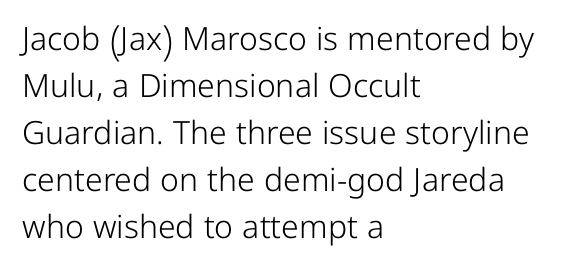
The image shows 32 px light sans-serif type, upright; set left-aligned, normal line spacing (1.47x), normal letter spacing, not underlined; low stroke contrast and a medium x-height.
